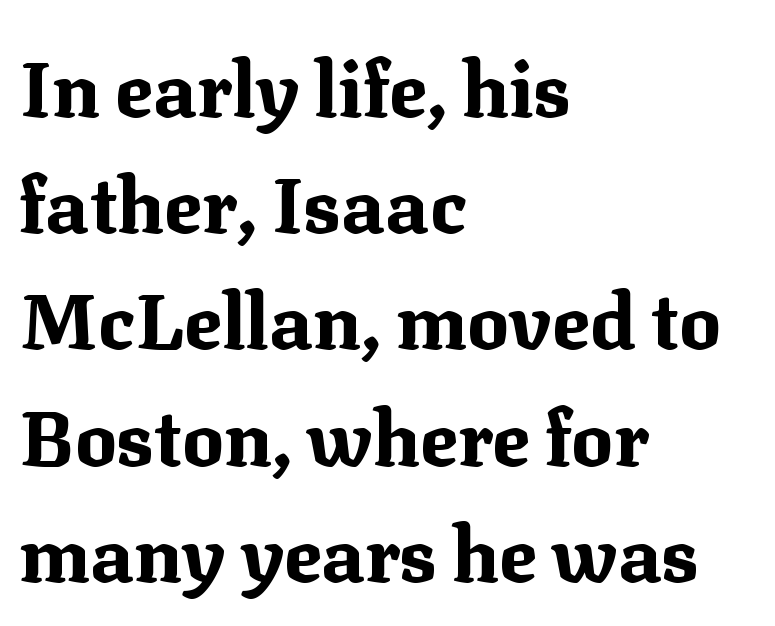
The image shows 78 px bold serif type, upright; set left-aligned, normal line spacing (1.49x), normal letter spacing, not underlined; medium stroke contrast and a medium x-height.
